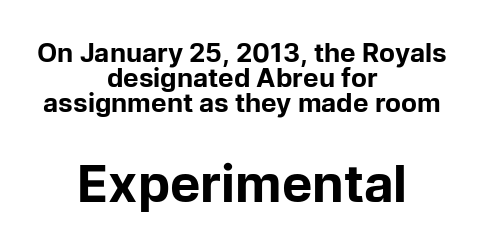
Q: Is the text bold? A: Yes.
Q: Is the text italic (slanted)? A: No, it is upright.
Q: Is the typeface a serif or a sans-serif typeface? A: Sans-serif.
Q: Is the text underlined? A: No.
Q: How is the paragraph aligned? A: Centered.
Q: Is the spacing between letters normal or unusually wide? A: Normal.
Q: Is the spacing between lines tight, normal or loose? A: Tight.
Q: Which block of text is set in a larger size, the first (top) or the second (bottom)? A: The second (bottom) one.
Q: Width (condensed, normal, or wide)? A: Normal.
Q: Stroke contrast? A: Low.
Q: x-height? A: Medium.
Q: Monospaced? A: No.
